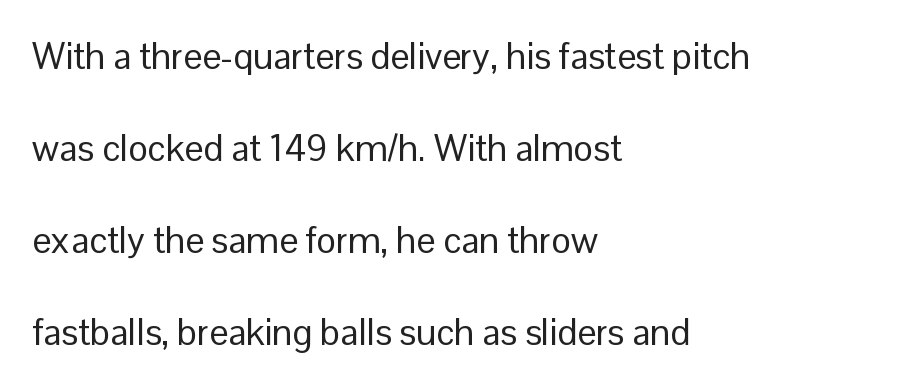
Typographically, this falls in the sans-serif category. There is no visible air inserted between adjacent glyphs. In CSS terms this would be text-align: left. In terms of posture, this sample is upright. Descenders are the only things crossing below the line.
